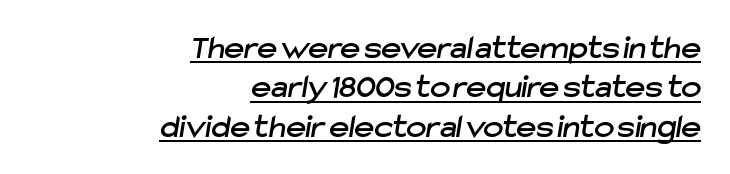
Q: Is the typeface a serif or a sans-serif typeface? A: Sans-serif.
Q: Is the text underlined? A: Yes.
Q: How is the paragraph aligned? A: Right-aligned.
Q: Is the spacing between letters normal or unusually wide? A: Normal.
Q: Width (condensed, normal, or wide)? A: Normal.
Q: Stroke contrast? A: Low.
Q: x-height? A: Medium.
Q: Monospaced? A: No.
